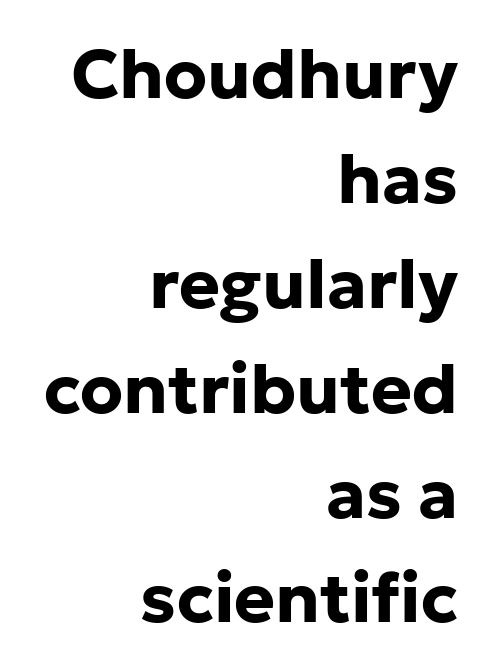
The image shows 69 px bold sans-serif type, upright; set right-aligned, normal line spacing (1.52x), normal letter spacing, not underlined; low stroke contrast and a medium x-height.
